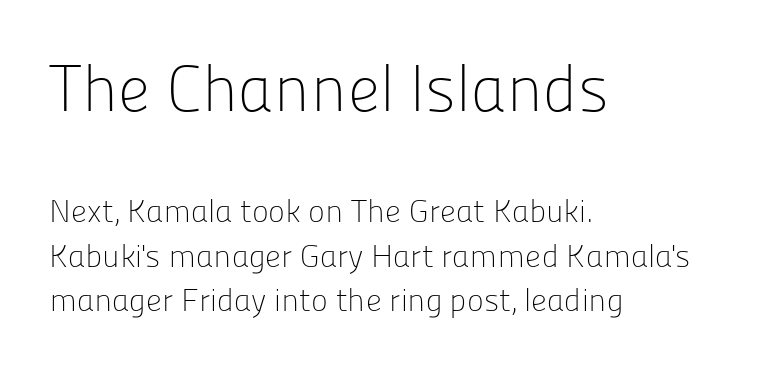
Q: Is the text bold? A: No.
Q: Is the text italic (slanted)? A: No, it is upright.
Q: Is the typeface a serif or a sans-serif typeface? A: Sans-serif.
Q: Is the text underlined? A: No.
Q: How is the paragraph aligned? A: Left-aligned.
Q: Is the spacing between letters normal or unusually wide? A: Normal.
Q: Is the spacing between lines tight, normal or loose? A: Normal.
Q: Which block of text is set in a larger size, the first (top) or the second (bottom)? A: The first (top) one.
Q: Width (condensed, normal, or wide)? A: Normal.
Q: Stroke contrast? A: Low.
Q: x-height? A: Medium.
Q: Monospaced? A: No.
